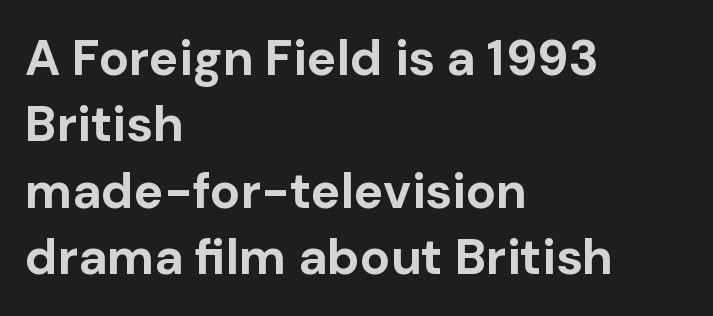
The image shows 50 px bold sans-serif type, upright; set left-aligned, normal line spacing (1.33x), normal letter spacing, not underlined; low stroke contrast and a medium x-height.
